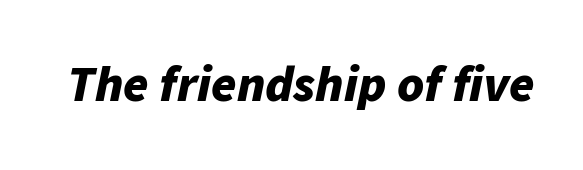
The image shows 51 px bold type, italic (leaning right); set normal letter spacing, not underlined; low stroke contrast and a medium x-height.
